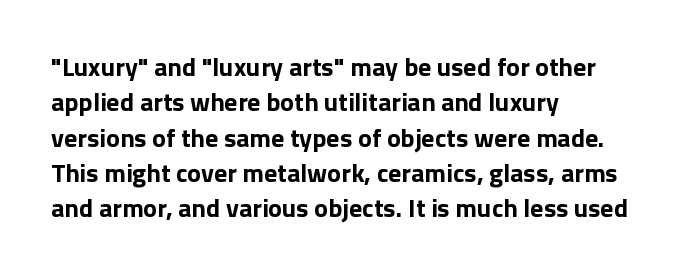
Normally led — the rows are evenly, conventionally spaced. A roman cut, with each character standing at attention. The gaps between neighbouring characters are ordinary and unremarkable. The words here are not underlined. Left-aligned paragraph, ragged on the right. The typesetting leans heavy: a genuine bold.
